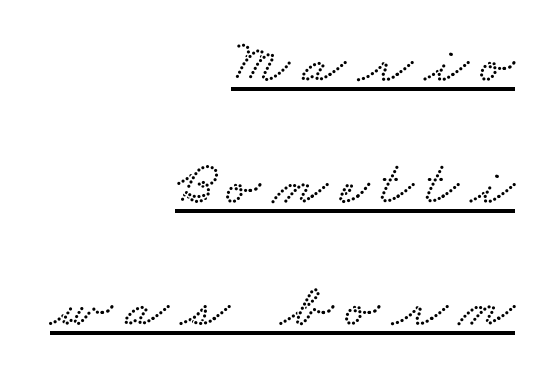
Vertical spacing — loose. Layout note: lines flush right. The passage shown is underscored from start to finish. A typesetter would call this proportional, since set widths differ per character.
